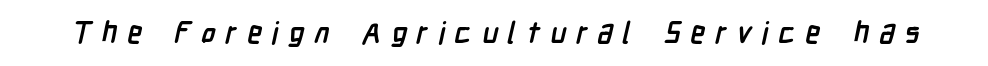
{"serif": "no", "bold": "yes", "weight": "semibold", "width": "condensed", "stroke_contrast": "low", "x_height": "medium", "monospaced": "no", "underline": "no", "letter_spacing": "wide", "letter_spacing_em": 0.33, "glyph_px": 30}
